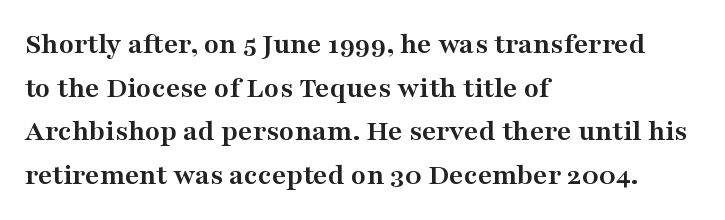
The image shows 31 px semibold, wide serif type, upright; set left-aligned, normal line spacing (1.41x), normal letter spacing, not underlined; medium stroke contrast and a medium x-height.
